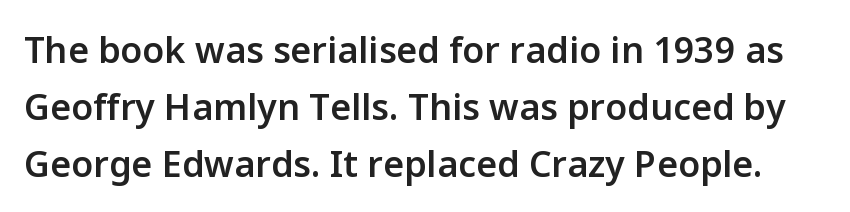
A normal amount of white space separates one row of letters from the next. Nope, not italic — everything's standing straight. Spacing verdict: proportional, widths tailored to each character. Does the weight exceed regular? Yes, but only to semibold. Type without underlining.
